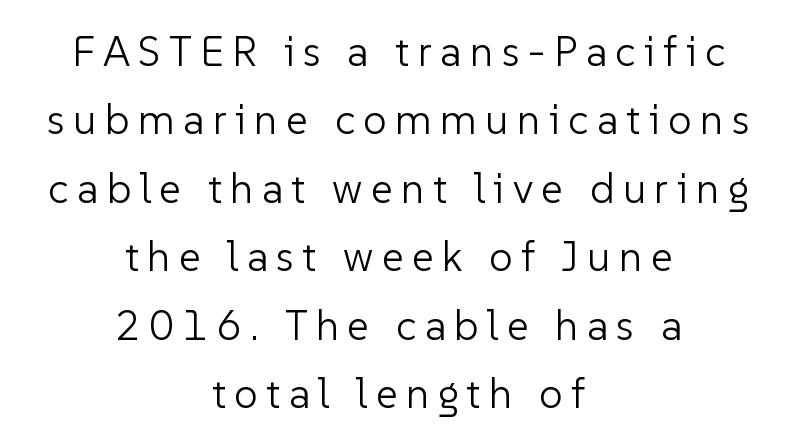
Posture: vertical. Type without underlining. Is this a sans? Yes — the strokes have no serifs. Centered paragraph, ragged on both sides. The space between consecutive lines is moderate. The passage shown has open, widely tracked lettering throughout.
